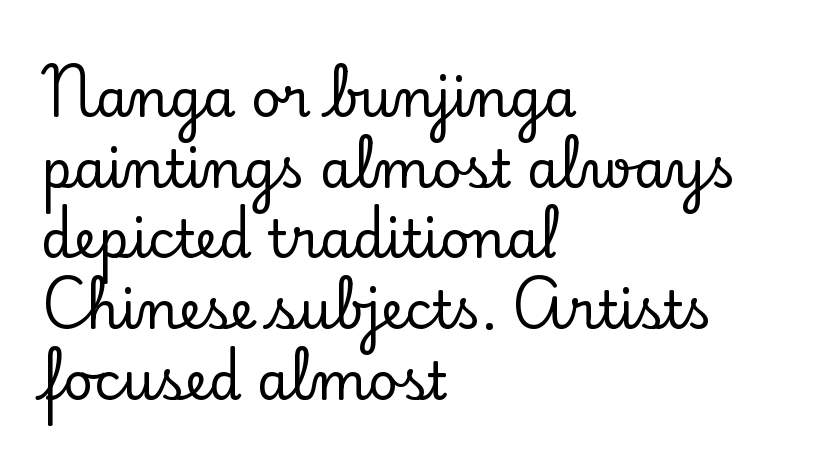
Line beginnings align vertically; line endings do not. Upright lettering throughout. A normal amount of white space separates one row of letters from the next. A typesetter would call this zero additional tracking. This sample has the flowing, uneven cadence of proportional lettering.
